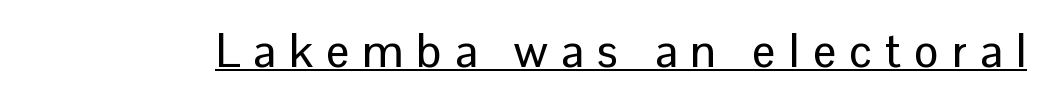
The image shows 46 px sans-serif type, upright; set unusually wide letter spacing (+0.29 em), underlined; low stroke contrast and a medium x-height.
